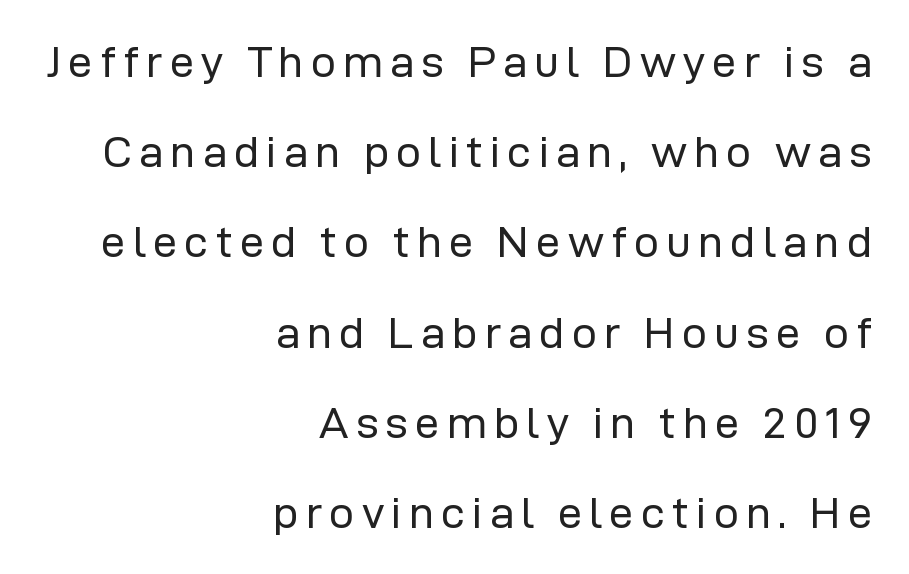
Q: Is the text bold? A: No.
Q: Is the text italic (slanted)? A: No, it is upright.
Q: Is the typeface a serif or a sans-serif typeface? A: Sans-serif.
Q: Is the text underlined? A: No.
Q: How is the paragraph aligned? A: Right-aligned.
Q: Is the spacing between lines tight, normal or loose? A: Loose.
Q: Width (condensed, normal, or wide)? A: Normal.
Q: Stroke contrast? A: Low.
Q: x-height? A: Medium.
Q: Monospaced? A: No.
